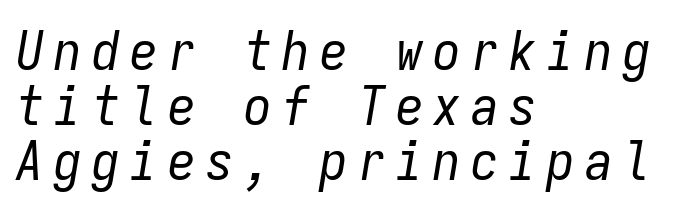
{"italic": "yes", "lean": "right", "slant_degrees": 9, "bold": "no", "weight": "regular", "width": "condensed", "stroke_contrast": "low", "x_height": "medium", "monospaced": "yes", "underline": "no", "align": "left", "line_spacing": "tight", "line_spacing_ratio": 1.0, "glyph_px": 55}
